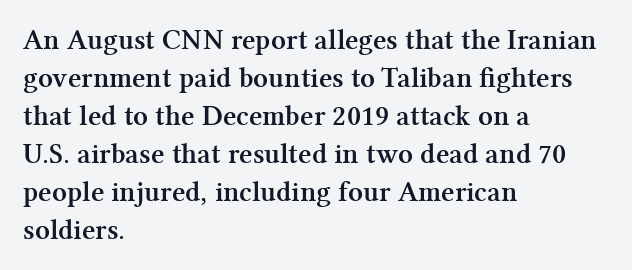
Q: Is the text bold? A: Yes.
Q: Is the text italic (slanted)? A: No, it is upright.
Q: Is the typeface a serif or a sans-serif typeface? A: Serif.
Q: Is the text underlined? A: No.
Q: How is the paragraph aligned? A: Left-aligned.
Q: Is the spacing between letters normal or unusually wide? A: Normal.
Q: Is the spacing between lines tight, normal or loose? A: Normal.
Q: Width (condensed, normal, or wide)? A: Normal.
Q: Stroke contrast? A: Medium.
Q: x-height? A: Medium.
Q: Monospaced? A: No.
